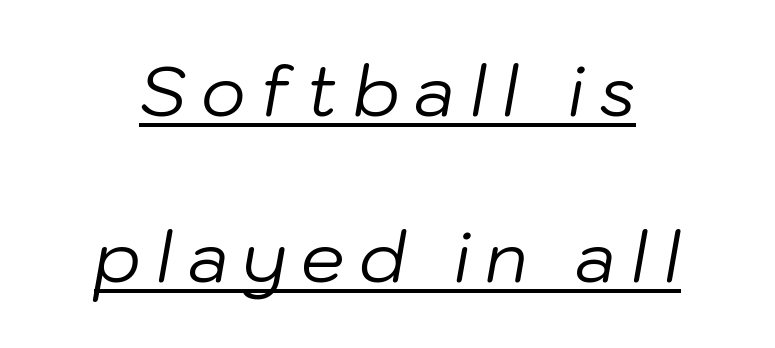
The image shows 69 px regular-weight type, italic (leaning right); set loose line spacing (2.41x), unusually wide letter spacing (+0.21 em), underlined; low stroke contrast and a medium x-height.
